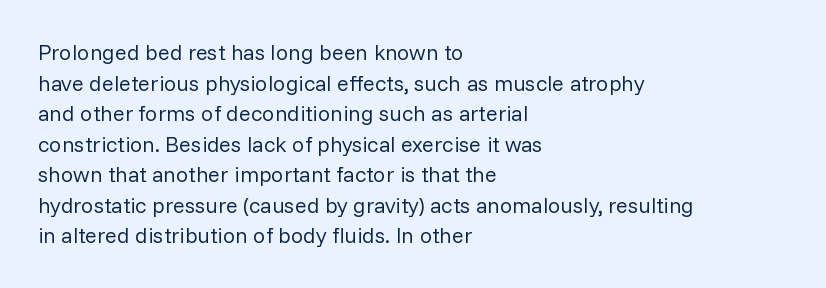
Here the glyphs are tracked normally, forming tight word shapes. This sample keeps an unexceptional amount of space between lines. Every character sits straight up, as roman type does. Each stroke keeps to a modest, everyday thickness or less. This rendering uses left alignment, leaving the right contour irregular. Descenders are the only things crossing below the line.
